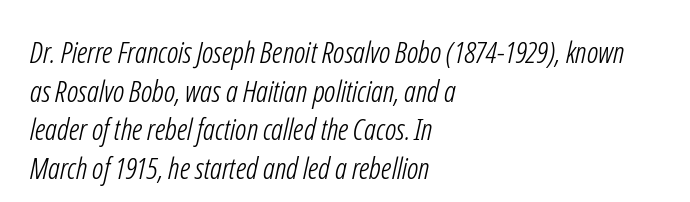
Q: Is the text bold? A: No.
Q: Is the typeface a serif or a sans-serif typeface? A: Sans-serif.
Q: Is the text underlined? A: No.
Q: How is the paragraph aligned? A: Left-aligned.
Q: Is the spacing between letters normal or unusually wide? A: Normal.
Q: Is the spacing between lines tight, normal or loose? A: Normal.
Q: Width (condensed, normal, or wide)? A: Condensed.
Q: Stroke contrast? A: Low.
Q: x-height? A: Medium.
Q: Monospaced? A: No.
